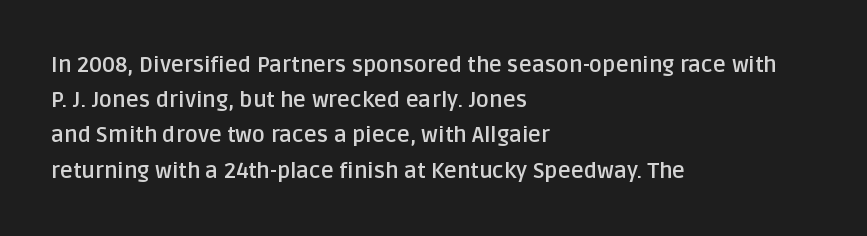
{"italic": "no", "bold": "yes", "underline": "no", "align": "left", "line_spacing": "normal", "line_spacing_ratio": 1.6, "letter_spacing": "normal", "letter_spacing_em": 0.0, "glyph_px": 22}
